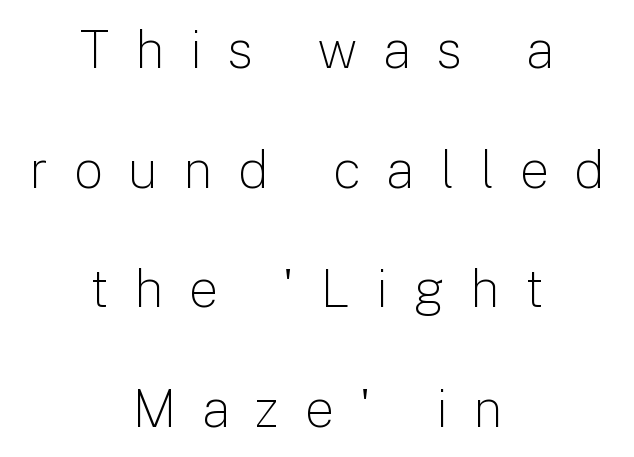
These lines are centered, leaving both edges ragged. Stroke mass is kept to a normal reading level or below. Honestly, there is no underline to notice here at all. Characters remain perfectly vertical along every line.
